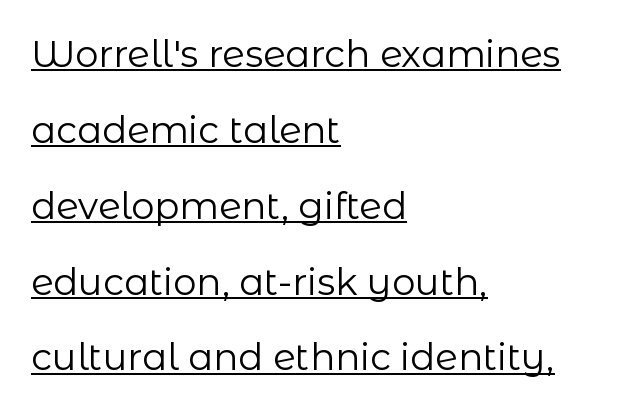
Q: Is the text bold? A: No.
Q: Is the text italic (slanted)? A: No, it is upright.
Q: Is the typeface a serif or a sans-serif typeface? A: Sans-serif.
Q: Is the text underlined? A: Yes.
Q: How is the paragraph aligned? A: Left-aligned.
Q: Is the spacing between letters normal or unusually wide? A: Normal.
Q: Is the spacing between lines tight, normal or loose? A: Loose.
Q: Width (condensed, normal, or wide)? A: Normal.
Q: Stroke contrast? A: Low.
Q: x-height? A: Medium.
Q: Monospaced? A: No.
